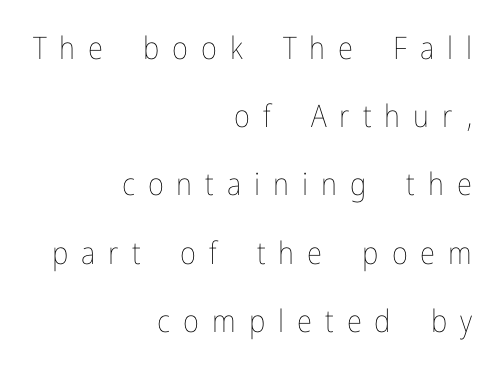
Q: Is the text bold? A: No.
Q: Is the text italic (slanted)? A: No, it is upright.
Q: Is the text underlined? A: No.
Q: How is the paragraph aligned? A: Right-aligned.
Q: Is the spacing between letters normal or unusually wide? A: Unusually wide.
Q: Is the spacing between lines tight, normal or loose? A: Loose.
Q: Width (condensed, normal, or wide)? A: Condensed.
Q: Stroke contrast? A: Low.
Q: x-height? A: Medium.
Q: Monospaced? A: No.
